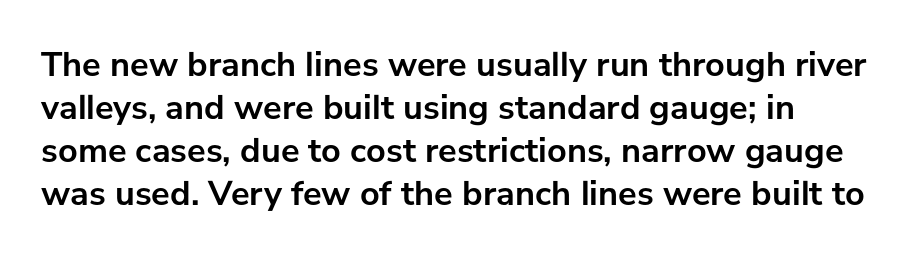
{"serif": "no", "italic": "no", "bold": "yes", "weight": "semibold", "width": "normal", "stroke_contrast": "low", "x_height": "medium", "monospaced": "no", "underline": "no", "line_spacing_ratio": 1.23, "letter_spacing": "normal", "letter_spacing_em": 0.0, "glyph_px": 35}
